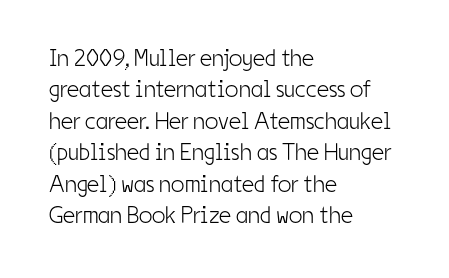
The image shows 24 px text type, upright; set left-aligned, normal line spacing (1.31x), normal letter spacing, not underlined.
